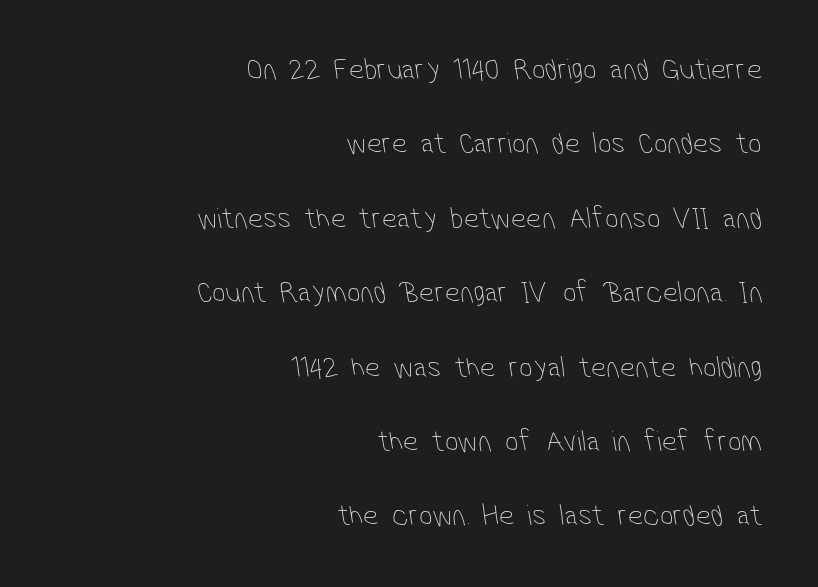
{"serif": "no", "bold": "no", "weight": "thin", "width": "condensed", "stroke_contrast": "low", "x_height": "medium", "monospaced": "no", "underline": "no", "align": "right", "line_spacing": "loose", "line_spacing_ratio": 2.48, "letter_spacing": "normal", "letter_spacing_em": 0.0, "glyph_px": 30}
